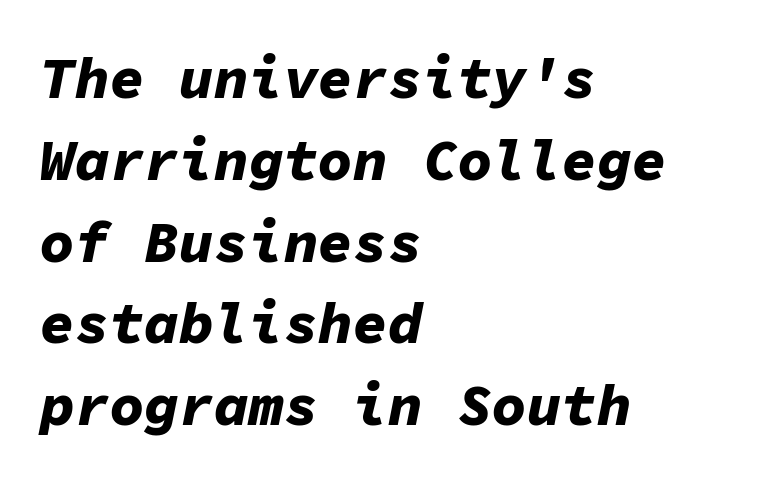
The passage shown stacks its lines at a standard gap. Every row of glyphs begins at an identical x-position on the left. The characters look thick and weighty, a clear bold. Compared with ordinary roman type, these characters are visibly tilted. Descender tails drop into unmarked territory.
